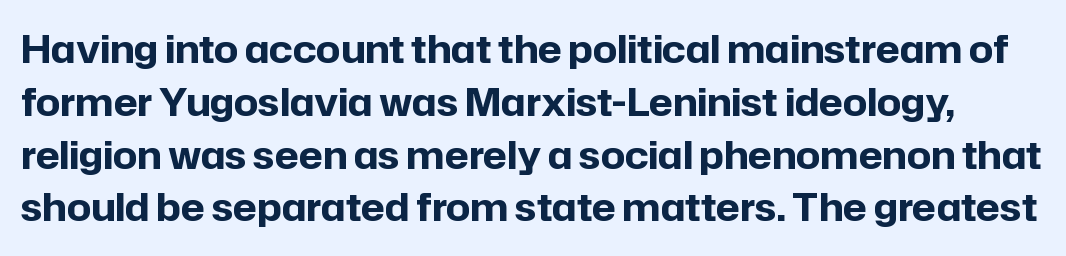
{"serif": "no", "italic": "no", "bold": "yes", "weight": "bold", "width": "normal", "stroke_contrast": "low", "x_height": "medium", "monospaced": "no", "underline": "no", "line_spacing": "normal", "line_spacing_ratio": 1.39, "letter_spacing": "normal", "letter_spacing_em": 0.0, "glyph_px": 38}
